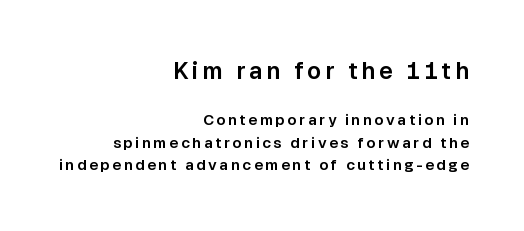
{"italic": "no", "underline": "no", "align": "right", "line_spacing": "normal", "line_spacing_ratio": 1.53, "larger_block": "first", "size_ratio": 1.53, "glyph_px": 23}
